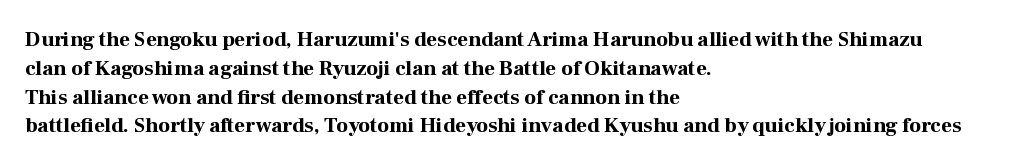
Leftover space on each line is placed entirely after the last word. The baseline area is clear. Tracking value appears to be zero — textbook default spacing. Is the type bold? Yes — the strokes are clearly thick and heavy.
